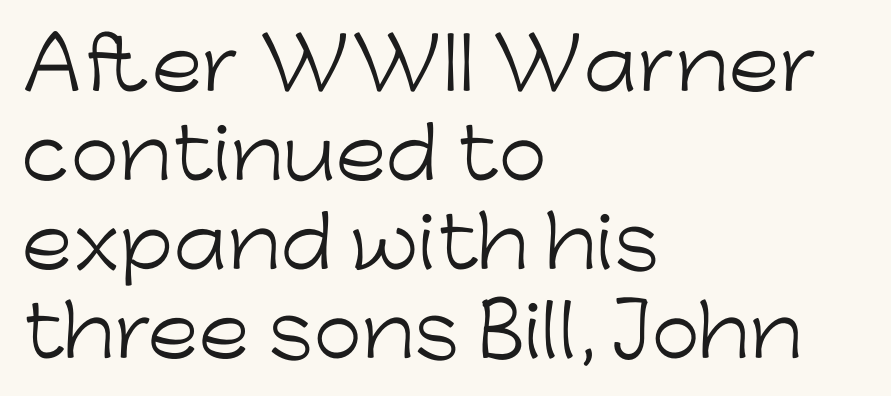
The image shows 70 px light sans-serif type, upright; set left-aligned, normal line spacing (1.27x), normal letter spacing, not underlined; low stroke contrast and a medium x-height.
